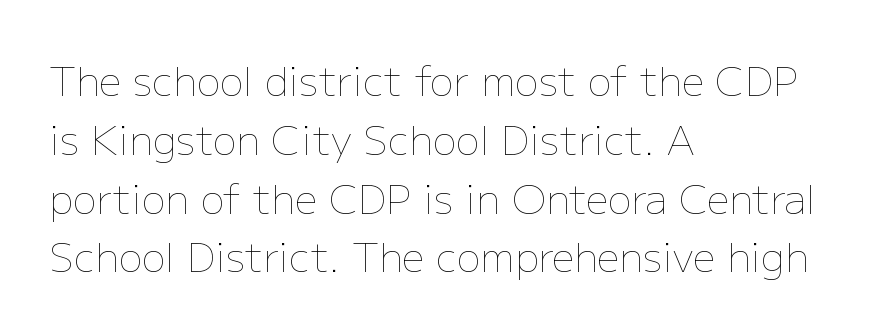
The image shows 40 px thin type, upright; set left-aligned, normal line spacing (1.47x), normal letter spacing, not underlined; low stroke contrast and a medium x-height.
